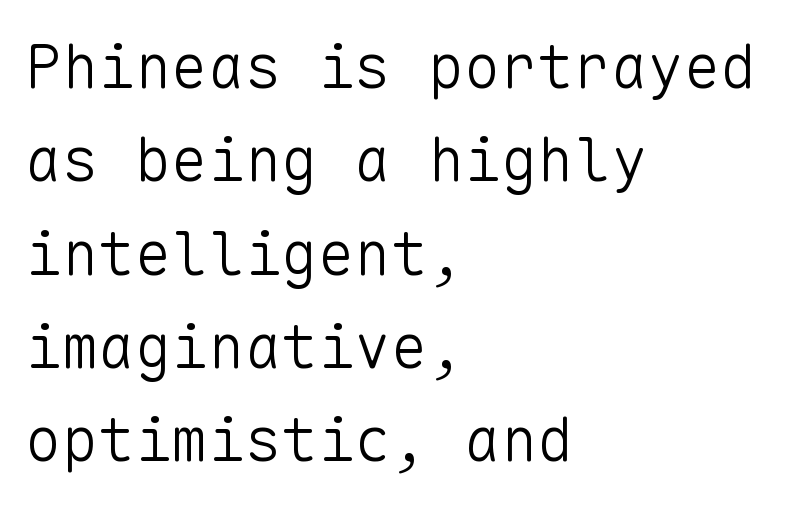
The image shows 61 px light sans-serif type, upright, monospaced; set left-aligned, normal line spacing (1.53x), normal letter spacing, not underlined; low stroke contrast and a medium x-height.
